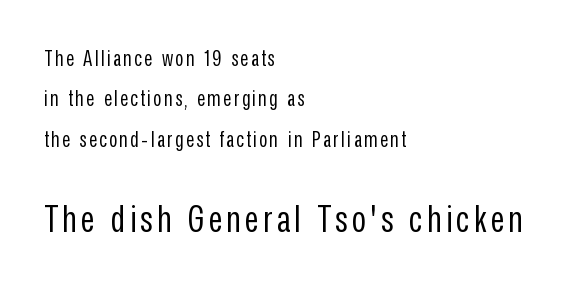
{"serif": "no", "italic": "no", "bold": "no", "weight": "regular", "width": "condensed", "stroke_contrast": "low", "x_height": "medium", "monospaced": "no", "underline": "no", "align": "left", "line_spacing_ratio": 1.83, "larger_block": "second", "size_ratio": 1.73, "glyph_px": 38}
